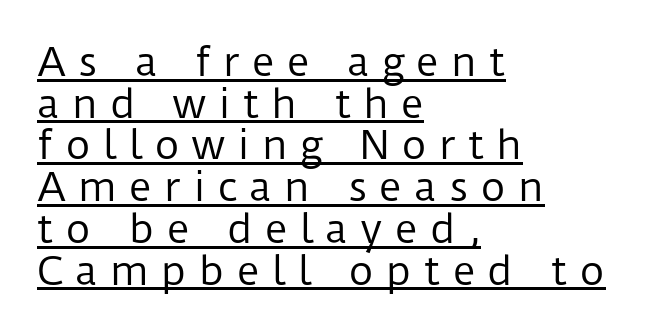
Q: Is the text bold? A: No.
Q: Is the text italic (slanted)? A: No, it is upright.
Q: Is the typeface a serif or a sans-serif typeface? A: Sans-serif.
Q: Is the text underlined? A: Yes.
Q: How is the paragraph aligned? A: Left-aligned.
Q: Is the spacing between letters normal or unusually wide? A: Unusually wide.
Q: Is the spacing between lines tight, normal or loose? A: Tight.
Q: Width (condensed, normal, or wide)? A: Normal.
Q: Stroke contrast? A: Low.
Q: x-height? A: Medium.
Q: Monospaced? A: No.
